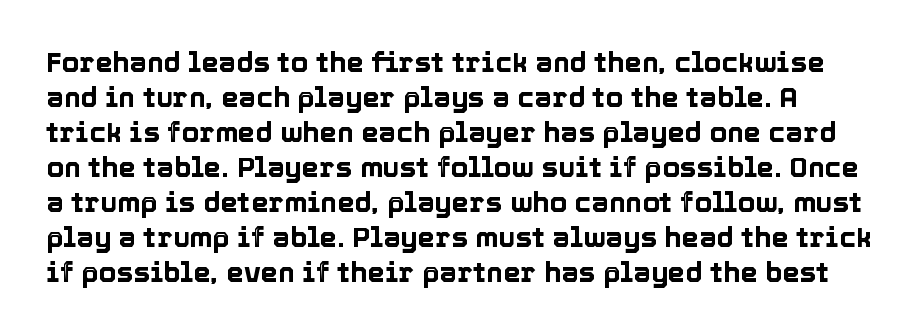
Rule under the text: the space is simply empty. The passage shown is typed in a proportional face where columns would drift. Designer's note — italics off, roman on. Successive baselines arrive at the customary interval. Tracking value appears to be zero — textbook default spacing.
